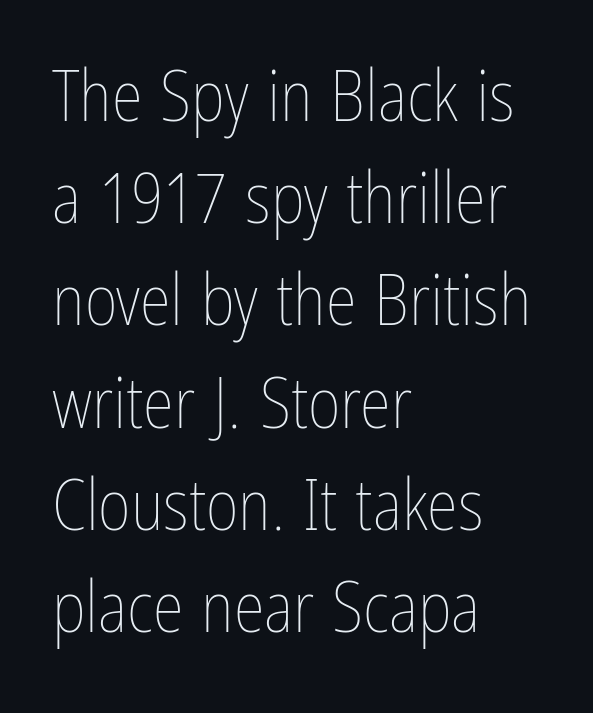
The image shows 71 px thin, condensed type, upright; set left-aligned, normal line spacing (1.44x), normal letter spacing, not underlined; low stroke contrast and a medium x-height.
